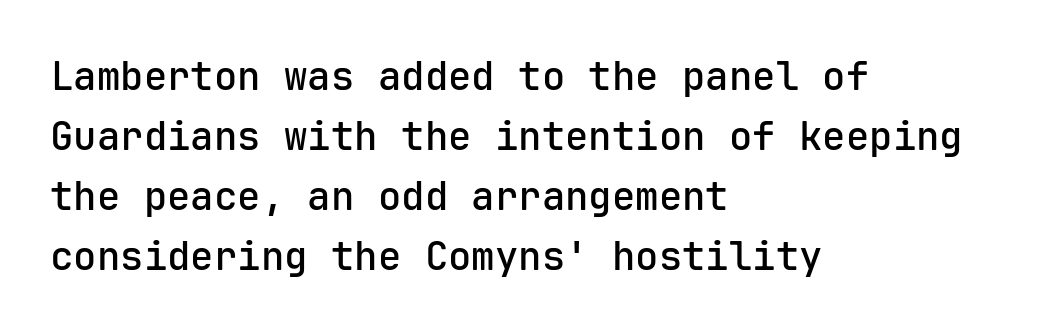
The text block is weighted toward the left margin, trailing off unevenly rightward. The space directly below the letters is spotless. The letters carry no serifs — their stems end cleanly without finishing strokes. These lines sit exactly where default settings would place them. The passage shown has conventional tracking throughout.
